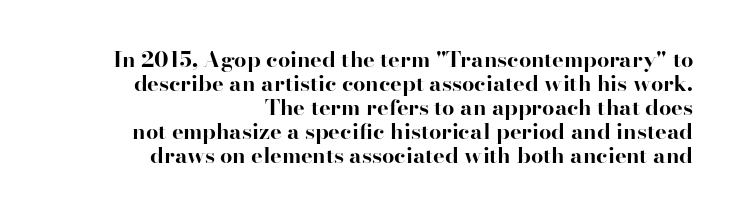
Q: Is the text bold? A: Yes.
Q: Is the text italic (slanted)? A: No, it is upright.
Q: Is the text underlined? A: No.
Q: How is the paragraph aligned? A: Right-aligned.
Q: Is the spacing between letters normal or unusually wide? A: Normal.
Q: Is the spacing between lines tight, normal or loose? A: Tight.
